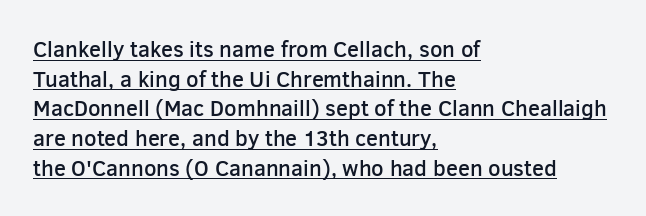
A rule runs beneath these lines of type. The setting favours the left margin, as ordinary paragraphs usually do. Its strokes are somewhat broadened, the hallmark of semibold type. Caption: standard tracking, unaltered. The lettering stays uniformly vertical, giving the passage a roman look. Vertically, the passage feels balanced, rows spaced as you'd expect.
